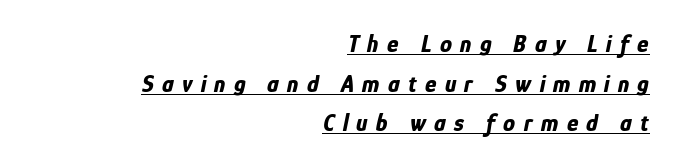
Designer's note — italics engaged. Glyph-to-glyph distance is far greater than everyday printed text. Honestly, the underline is the first thing you notice here. All the whitespace from short lines collects on the left. The lines sit at an ordinary, default distance from one another.
